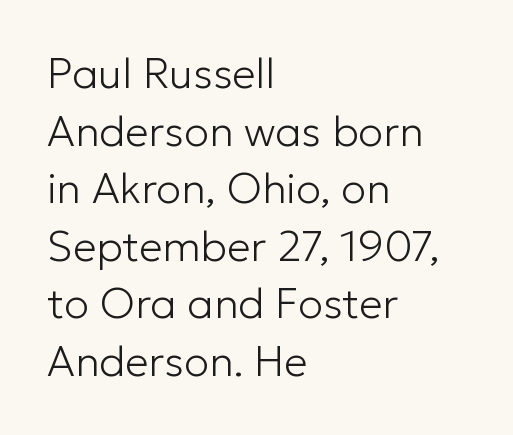
Q: Is the text bold? A: No.
Q: Is the text italic (slanted)? A: No, it is upright.
Q: Is the typeface a serif or a sans-serif typeface? A: Sans-serif.
Q: Is the text underlined? A: No.
Q: How is the paragraph aligned? A: Left-aligned.
Q: Is the spacing between letters normal or unusually wide? A: Normal.
Q: Is the spacing between lines tight, normal or loose? A: Normal.
Q: Width (condensed, normal, or wide)? A: Normal.
Q: Stroke contrast? A: Low.
Q: x-height? A: Medium.
Q: Monospaced? A: No.
